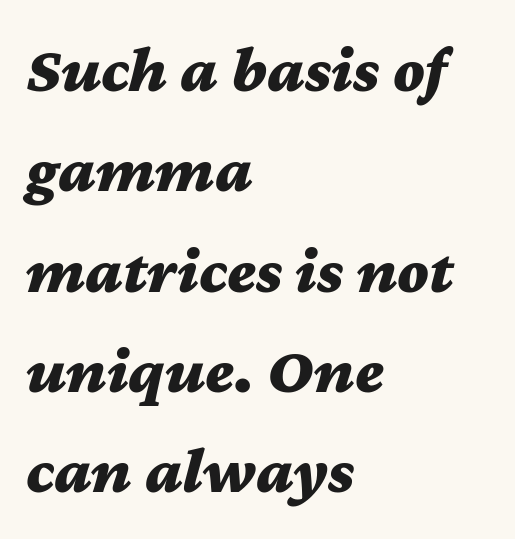
Q: Is the text bold? A: Yes.
Q: Is the text italic (slanted)? A: Yes, it leans right by about 12 degrees.
Q: Is the text underlined? A: No.
Q: How is the paragraph aligned? A: Left-aligned.
Q: Is the spacing between letters normal or unusually wide? A: Normal.
Q: Is the spacing between lines tight, normal or loose? A: Normal.
Q: Width (condensed, normal, or wide)? A: Wide.
Q: Stroke contrast? A: Medium.
Q: x-height? A: Medium.
Q: Monospaced? A: No.
